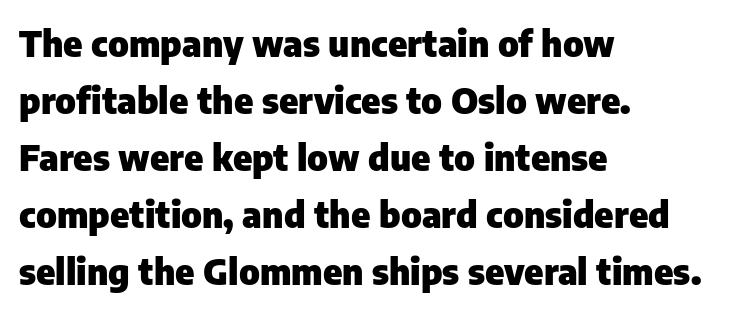
Q: Is the text bold? A: Yes.
Q: Is the text italic (slanted)? A: No, it is upright.
Q: Is the typeface a serif or a sans-serif typeface? A: Sans-serif.
Q: Is the text underlined? A: No.
Q: How is the paragraph aligned? A: Left-aligned.
Q: Is the spacing between letters normal or unusually wide? A: Normal.
Q: Is the spacing between lines tight, normal or loose? A: Normal.
Q: Width (condensed, normal, or wide)? A: Normal.
Q: Stroke contrast? A: Low.
Q: x-height? A: Medium.
Q: Monospaced? A: No.
